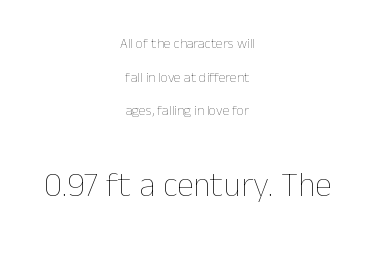
Q: Is the text bold? A: No.
Q: Is the text italic (slanted)? A: No, it is upright.
Q: Is the text underlined? A: No.
Q: How is the paragraph aligned? A: Centered.
Q: Is the spacing between letters normal or unusually wide? A: Normal.
Q: Is the spacing between lines tight, normal or loose? A: Loose.
Q: Which block of text is set in a larger size, the first (top) or the second (bottom)? A: The second (bottom) one.
Q: Width (condensed, normal, or wide)? A: Normal.
Q: Stroke contrast? A: Low.
Q: x-height? A: Medium.
Q: Monospaced? A: No.
